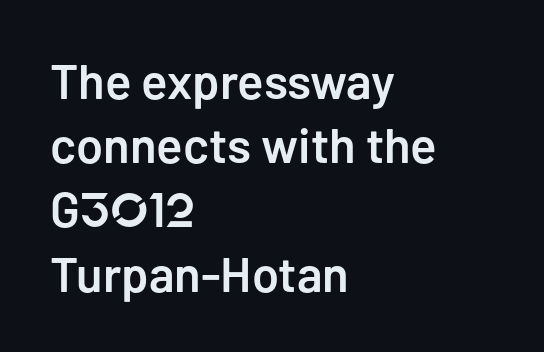
The space beneath each line is pristine and unruled. Horizontal alignment here is leftward, the default for most running prose. Proportional: the letters do not fall into vertical columns. The typesetting leans somewhat heavy: a semibold. Ascenders rise straight up at ninety degrees.
